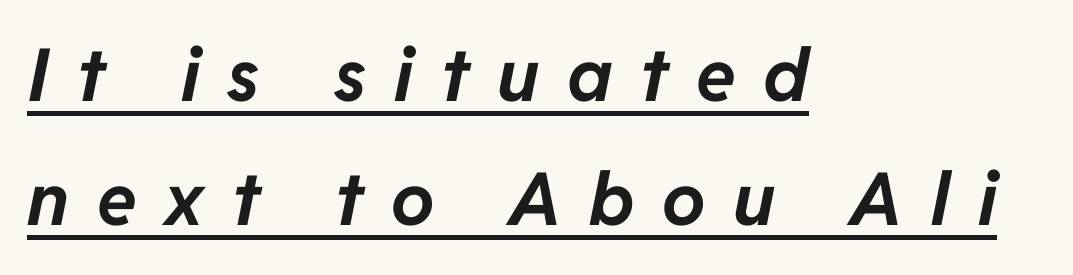
Left-aligned paragraph, ragged on the right. The typesetting leans heavy: a genuine bold. The gaps between neighbouring characters are conspicuously large. The passage shown is underscored from start to finish. A typesetter would call this proportional, since set widths differ per character. In terms of leading, this rendering sits right in the middle.
